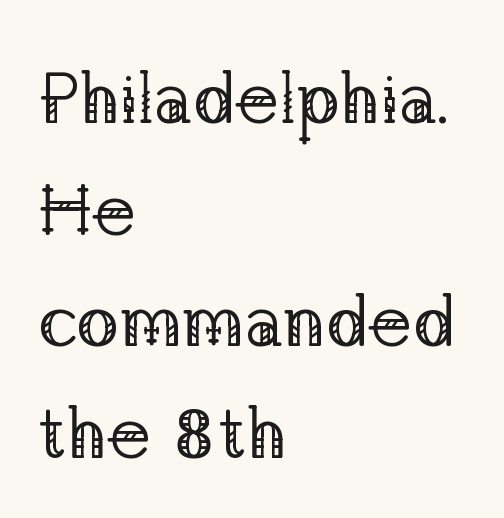
Q: Is the text bold? A: No.
Q: Is the text italic (slanted)? A: No, it is upright.
Q: Is the typeface a serif or a sans-serif typeface? A: Serif.
Q: Is the text underlined? A: No.
Q: How is the paragraph aligned? A: Left-aligned.
Q: Is the spacing between letters normal or unusually wide? A: Normal.
Q: Is the spacing between lines tight, normal or loose? A: Normal.
Q: Width (condensed, normal, or wide)? A: Normal.
Q: Stroke contrast? A: Low.
Q: x-height? A: Medium.
Q: Monospaced? A: No.
